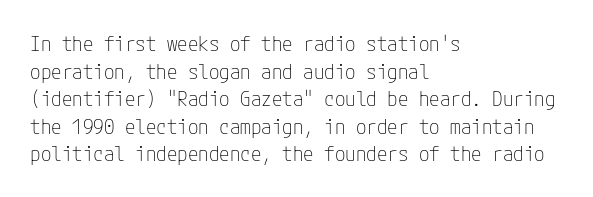
{"italic": "no", "bold": "no", "underline": "no", "align": "left", "line_spacing": "normal", "line_spacing_ratio": 1.31, "letter_spacing": "normal", "letter_spacing_em": 0.0, "glyph_px": 21}
